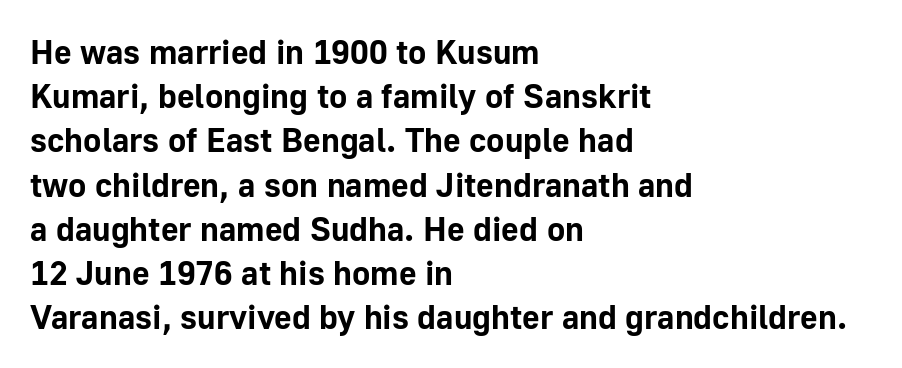
Is the letter spacing exaggerated? No — it looks like the ordinary default. Has an underline been added? It has not. This is heavy type, rendered in bold. Every stem runs plumb, perpendicular to the baseline.
